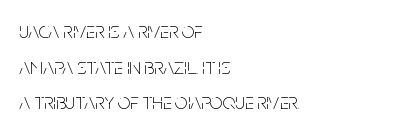
The image shows 22 px text type, upright; set left-aligned, normal line spacing (1.62x), normal letter spacing, not underlined.
